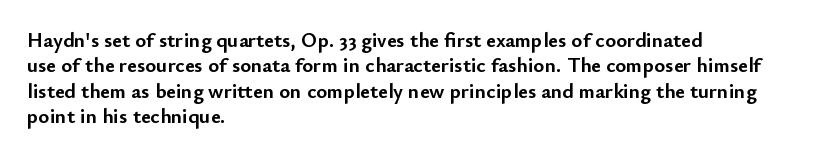
{"italic": "no", "bold": "yes", "underline": "no", "align": "left", "line_spacing_ratio": 1.21, "letter_spacing": "normal", "letter_spacing_em": 0.0, "glyph_px": 21}
